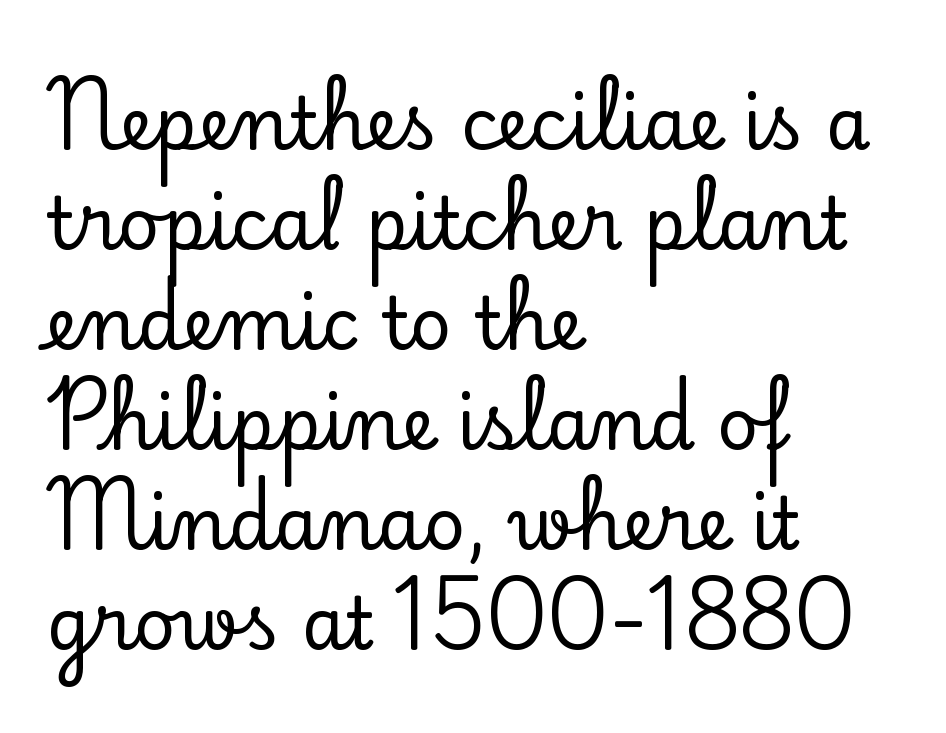
{"serif": "yes", "italic": "no", "width": "normal", "stroke_contrast": "low", "x_height": "small", "monospaced": "no", "underline": "no", "align": "left", "line_spacing": "normal", "line_spacing_ratio": 1.39, "letter_spacing": "normal", "letter_spacing_em": 0.0, "glyph_px": 72}
